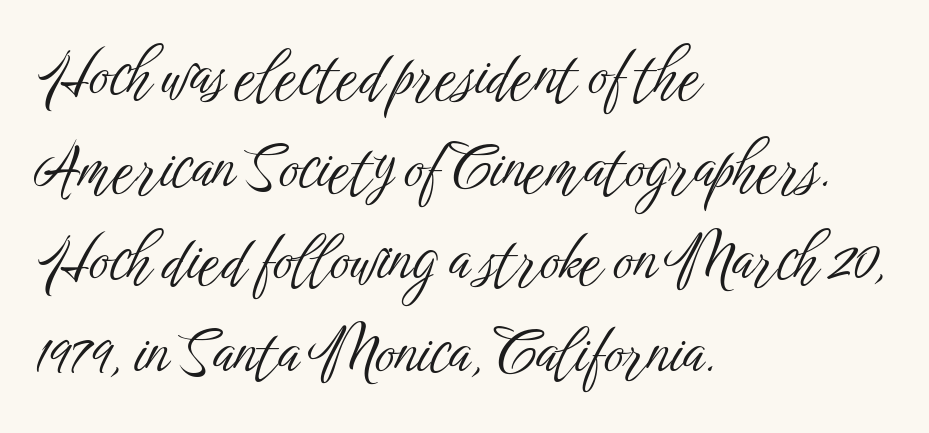
The image shows 61 px light, condensed sans-serif type; set left-aligned, normal line spacing (1.52x), normal letter spacing, not underlined; low stroke contrast and a medium x-height.
